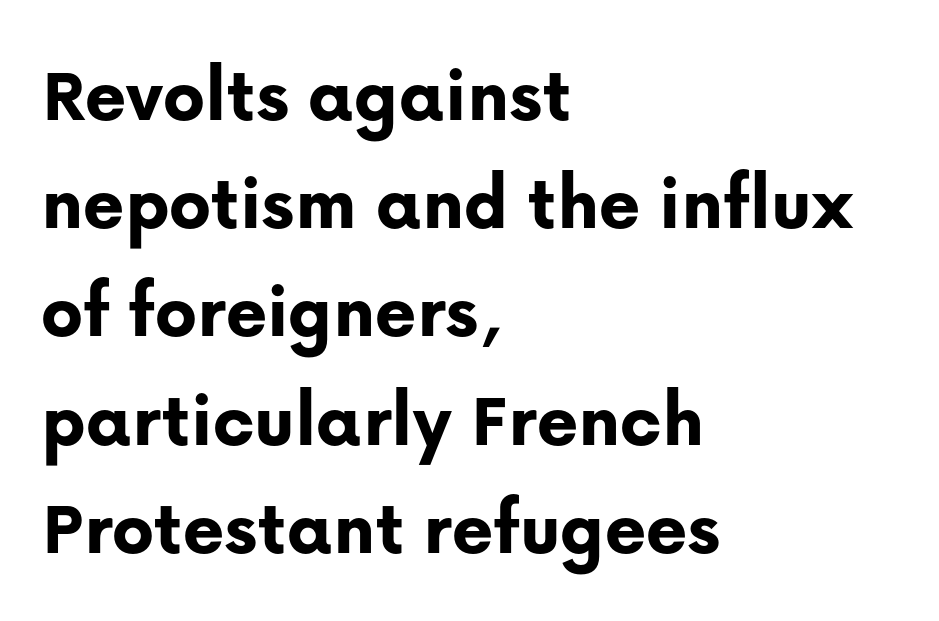
{"serif": "no", "italic": "no", "bold": "yes", "weight": "bold", "width": "normal", "stroke_contrast": "low", "x_height": "medium", "monospaced": "no", "underline": "no", "align": "left", "line_spacing": "normal", "line_spacing_ratio": 1.37, "letter_spacing": "normal", "letter_spacing_em": 0.0, "glyph_px": 79}
